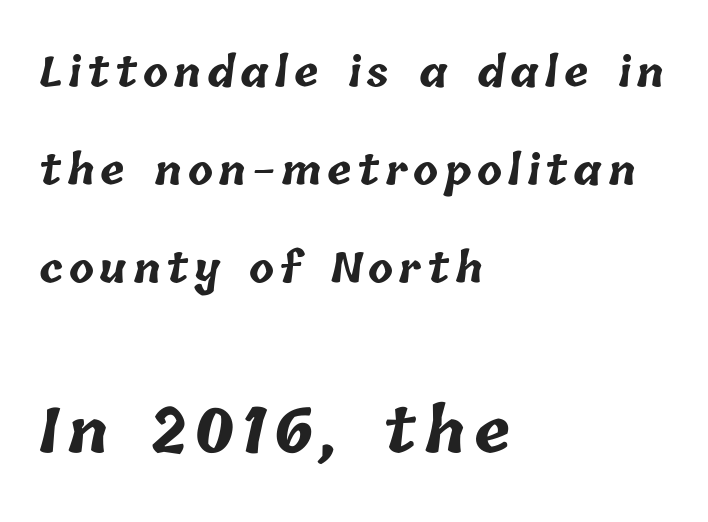
Q: Is the text bold? A: Yes.
Q: Is the text underlined? A: No.
Q: How is the paragraph aligned? A: Left-aligned.
Q: Is the spacing between lines tight, normal or loose? A: Loose.
Q: Which block of text is set in a larger size, the first (top) or the second (bottom)? A: The second (bottom) one.
Q: Width (condensed, normal, or wide)? A: Normal.
Q: Stroke contrast? A: Low.
Q: x-height? A: Medium.
Q: Monospaced? A: No.
